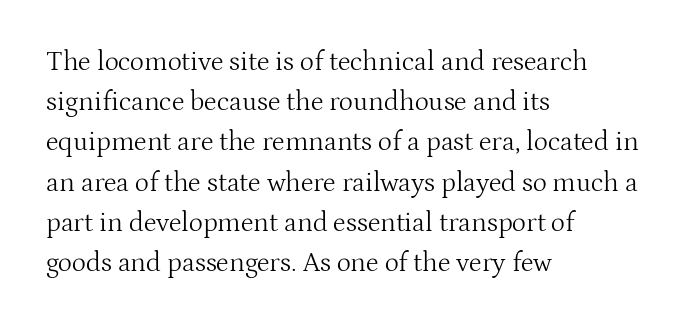
The paragraph shown leans on its left margin. Has an underline been added? It has not. The font's upright variant was chosen for this text. The cut favours lightness, reaching ordinary text weight at its darkest.
